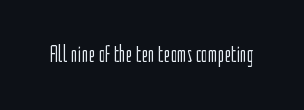
{"italic": "no", "bold": "no", "underline": "no", "letter_spacing": "normal", "letter_spacing_em": 0.0, "glyph_px": 23}
